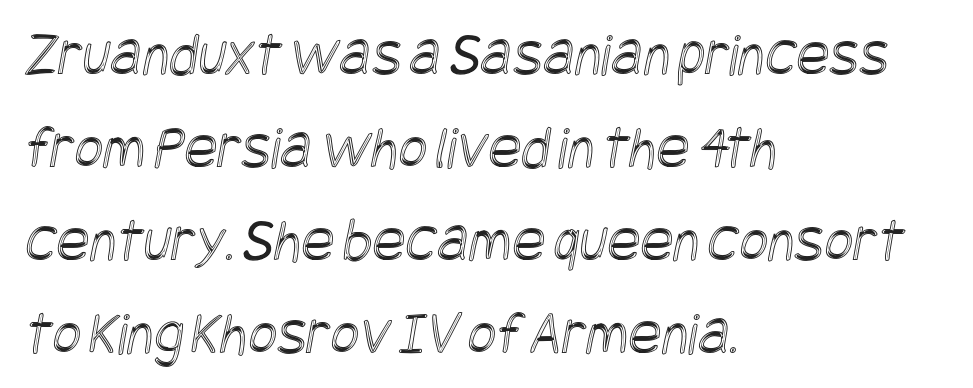
The space directly below the letters is spotless. Caption: standard tracking, unaltered. The leading is moderate, giving the passage an even texture. Visually the block forms a straight wall on the left and a jagged coastline on the right.
